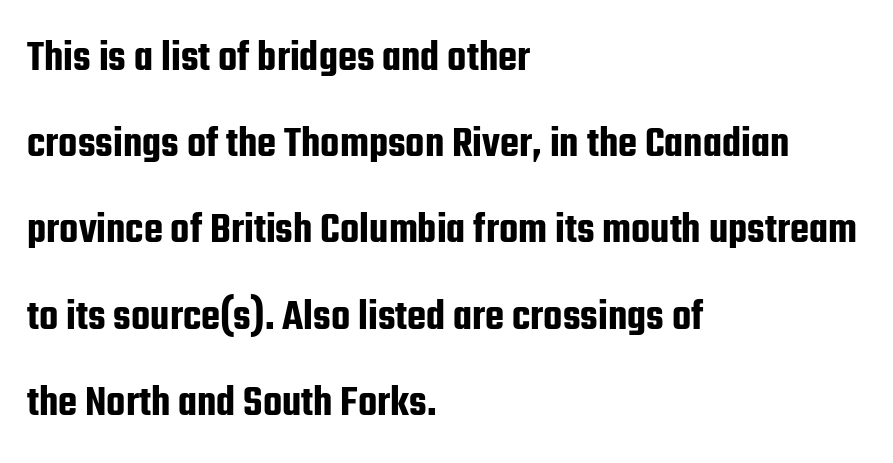
Q: Is the text italic (slanted)? A: No, it is upright.
Q: Is the typeface a serif or a sans-serif typeface? A: Sans-serif.
Q: Is the text underlined? A: No.
Q: How is the paragraph aligned? A: Left-aligned.
Q: Is the spacing between letters normal or unusually wide? A: Normal.
Q: Is the spacing between lines tight, normal or loose? A: Loose.
Q: Width (condensed, normal, or wide)? A: Condensed.
Q: Stroke contrast? A: Low.
Q: x-height? A: Medium.
Q: Monospaced? A: No.
